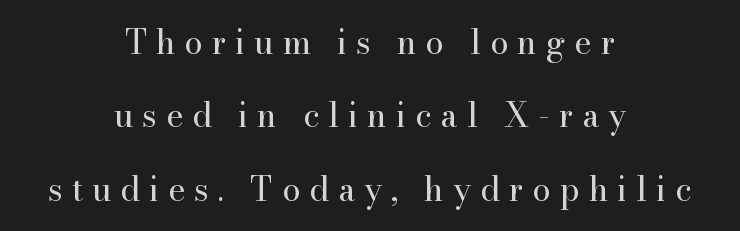
Caption: multi-line text, centered on the measure. Think of a printed novel: that variable character pitch is what you see here. No extra ink here — the face is not bold. Look at the tracking — it's clearly loosened, letters drifting apart. Posture: upright roman.
